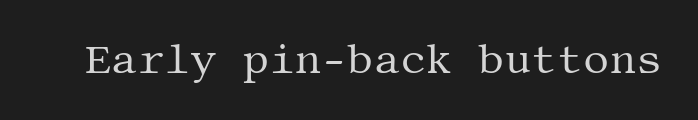
The font is comparable to plain body text, perhaps lighter. The gaps between neighbouring characters are ordinary and unremarkable. This is the regular roman posture of the typeface. Descenders are the only things crossing below the line.
